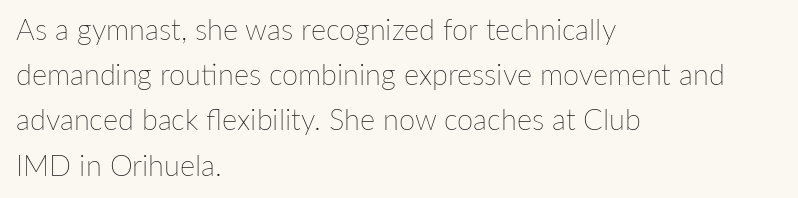
{"italic": "no", "bold": "no", "weight": "thin", "width": "normal", "stroke_contrast": "low", "x_height": "medium", "monospaced": "no", "underline": "no", "align": "left", "line_spacing": "normal", "line_spacing_ratio": 1.56, "letter_spacing": "normal", "letter_spacing_em": 0.0, "glyph_px": 29}
